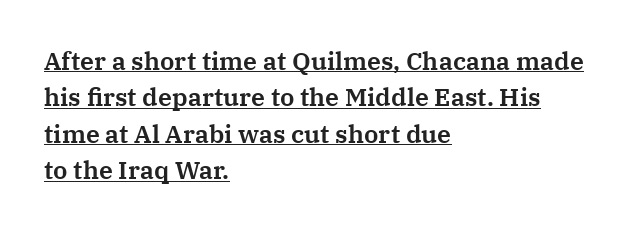
Quick note: not italic, upright. The paragraph shown leans on its left margin. Is the letter spacing exaggerated? No — it looks like the ordinary default. This block has exactly the height ordinary leading produces. This is underlined copy, the kind a proofreader might mark for attention.
